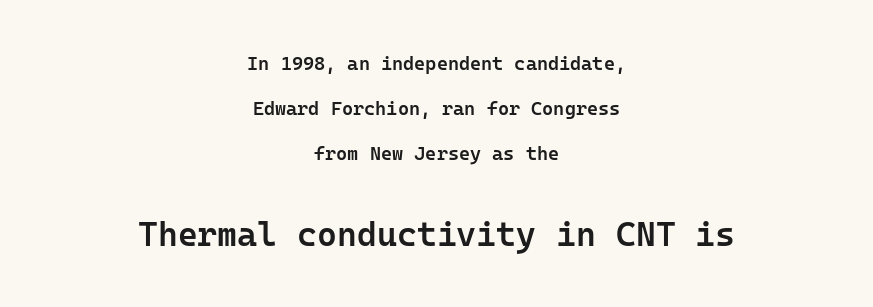
Spacing verdict: monospaced, one width for all characters. Ordinary non-slanted type is in use. The rendering enlarges the type as you move from the upper chunk to the lower. You could fit nearly another row in the gap between these rows.
